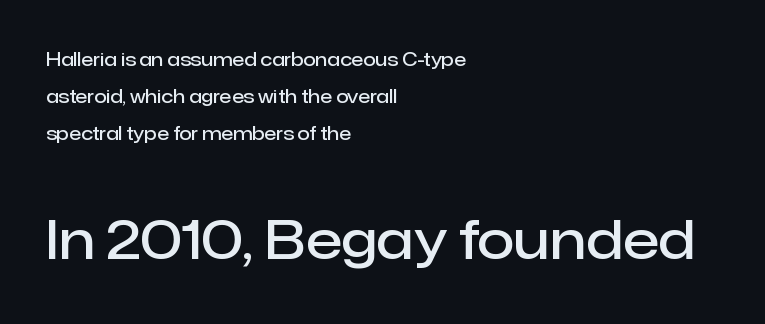
{"serif": "no", "italic": "no", "bold": "semi", "weight": "semibold", "width": "normal", "stroke_contrast": "low", "x_height": "medium", "monospaced": "no", "underline": "no", "align": "left", "line_spacing": "loose", "line_spacing_ratio": 2.06, "letter_spacing": "normal", "letter_spacing_em": 0.0, "larger_block": "second", "size_ratio": 3.0, "glyph_px": 54}
